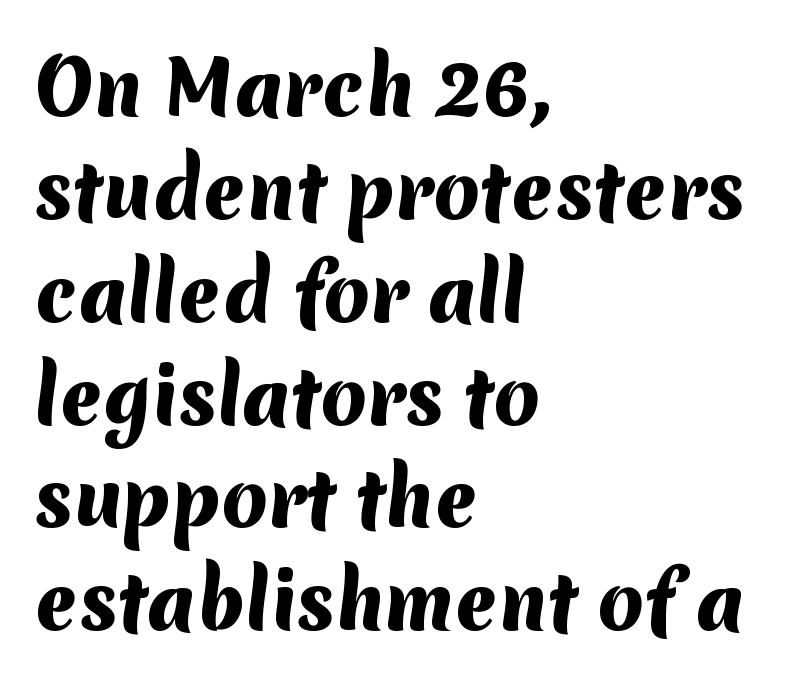
The image shows 74 px heavy sans-serif type; set left-aligned, normal line spacing (1.39x), normal letter spacing, not underlined; medium stroke contrast and a medium x-height.
